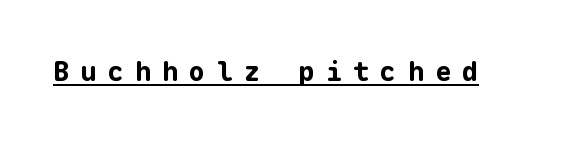
{"italic": "no", "bold": "yes", "underline": "yes", "letter_spacing": "wide", "letter_spacing_em": 0.41, "glyph_px": 27}
